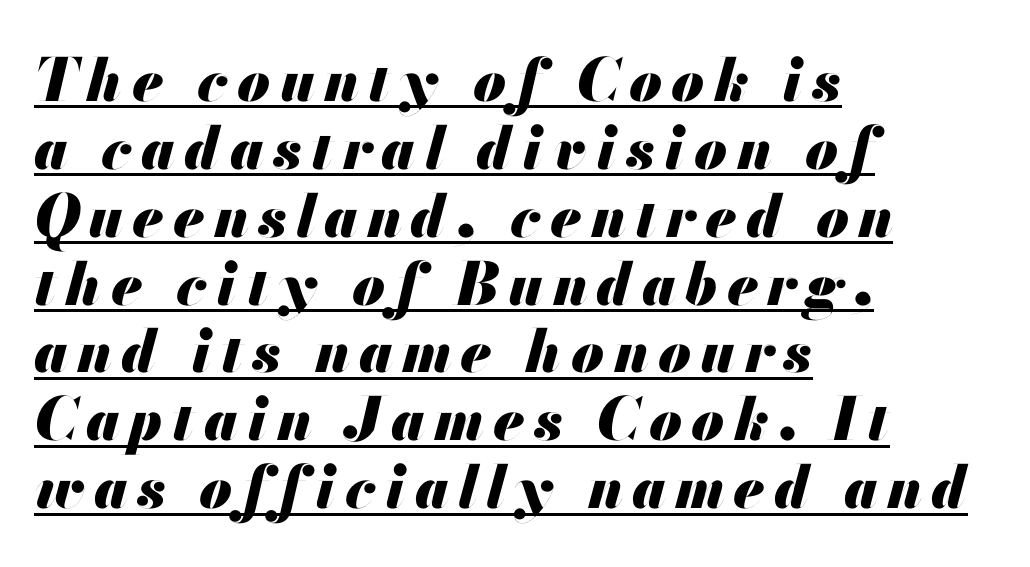
{"italic": "yes", "lean": "right", "slant_degrees": 13, "bold": "yes", "weight": "heavy", "width": "normal", "stroke_contrast": "medium", "x_height": "small", "monospaced": "no", "underline": "yes", "align": "left", "line_spacing": "tight", "line_spacing_ratio": 1.15, "glyph_px": 59}
